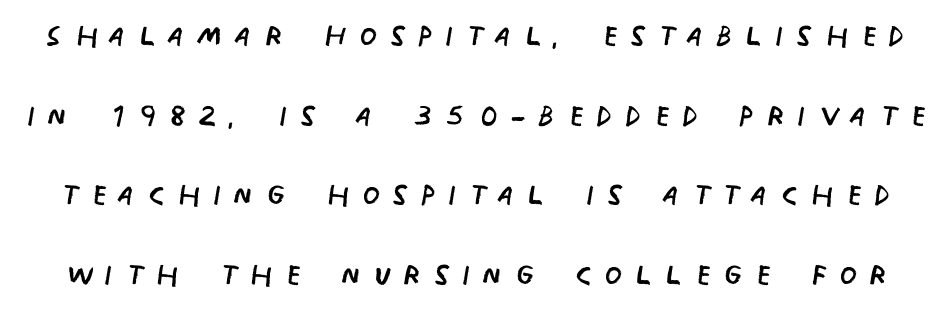
{"serif": "no", "bold": "no", "weight": "regular", "width": "condensed", "stroke_contrast": "low", "x_height": "large", "monospaced": "no", "underline": "no", "line_spacing": "loose", "line_spacing_ratio": 1.99, "letter_spacing": "wide", "letter_spacing_em": 0.31, "glyph_px": 40}
